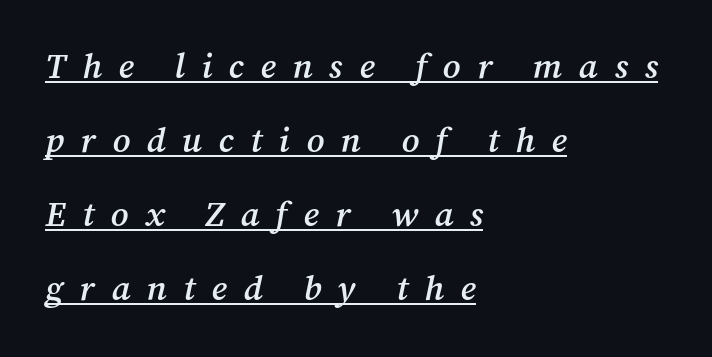
Q: Is the text bold? A: Semi-bold.
Q: Is the text italic (slanted)? A: Yes, it leans right by about 12 degrees.
Q: Is the typeface a serif or a sans-serif typeface? A: Serif.
Q: Is the text underlined? A: Yes.
Q: How is the paragraph aligned? A: Left-aligned.
Q: Is the spacing between letters normal or unusually wide? A: Unusually wide.
Q: Is the spacing between lines tight, normal or loose? A: Loose.
Q: Width (condensed, normal, or wide)? A: Normal.
Q: Stroke contrast? A: Medium.
Q: x-height? A: Medium.
Q: Monospaced? A: No.
